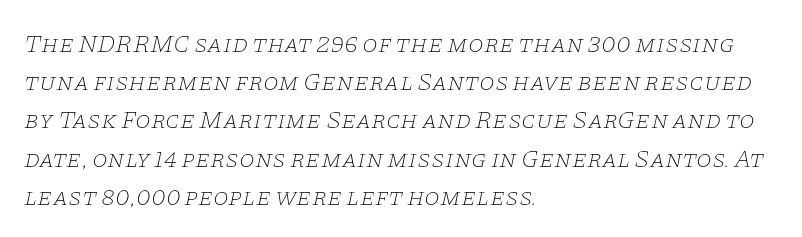
{"italic": "yes", "lean": "right", "slant_degrees": 11, "bold": "no", "underline": "no", "align": "left", "line_spacing": "normal", "line_spacing_ratio": 1.53, "letter_spacing": "normal", "letter_spacing_em": 0.0, "glyph_px": 25}
